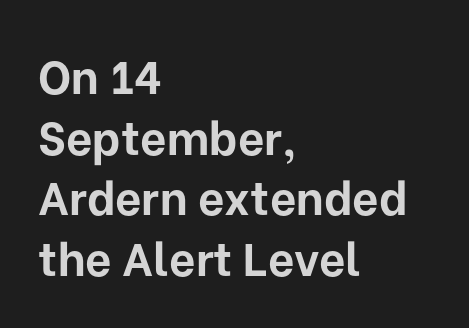
A bare baseline throughout the passage. No italicization has been applied; the sample stays upright. Classification — sans serif. Teacher's note: observe the even left margin — that is flush-left alignment. The designer left line spacing at the default.
